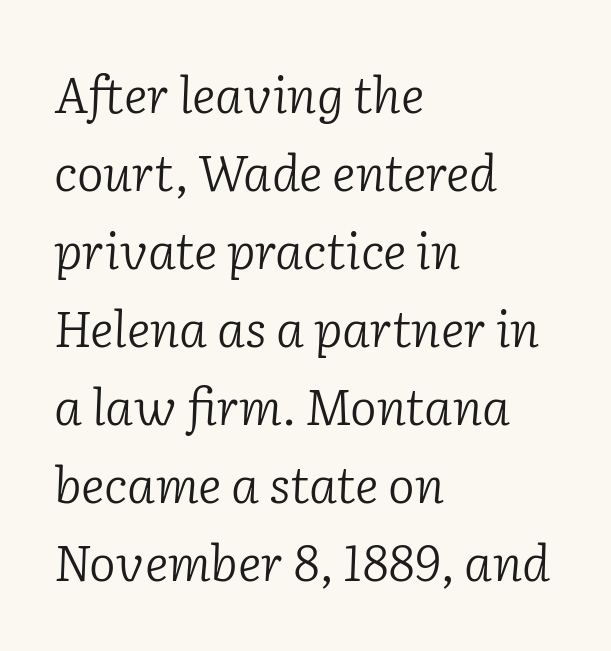
Q: Is the text bold? A: No.
Q: Is the text italic (slanted)? A: Yes, it leans right by about 2 degrees.
Q: Is the typeface a serif or a sans-serif typeface? A: Serif.
Q: Is the text underlined? A: No.
Q: How is the paragraph aligned? A: Left-aligned.
Q: Is the spacing between letters normal or unusually wide? A: Normal.
Q: Is the spacing between lines tight, normal or loose? A: Normal.
Q: Width (condensed, normal, or wide)? A: Normal.
Q: Stroke contrast? A: Low.
Q: x-height? A: Medium.
Q: Monospaced? A: No.
